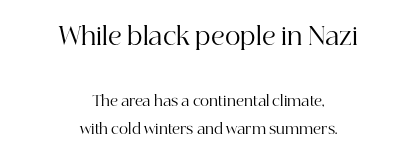
The image shows 24 px text type, upright; set centered, loose line spacing (2.06x), normal letter spacing, not underlined; the first (top) block is 1.71x larger.
